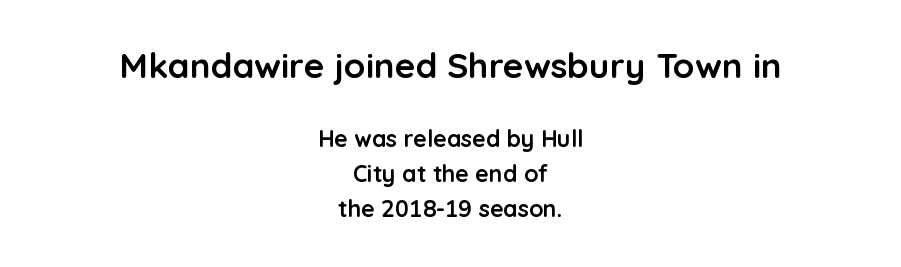
The emphasis by scale lands on block number one, above. Typographically, this falls in the sans-serif category. The vertical gap from one line to the next is medium. This sample has the flowing, uneven cadence of proportional lettering. What stands out about the letter spacing? Nothing — it is the standard amount. Clear beneath every line of the passage.
